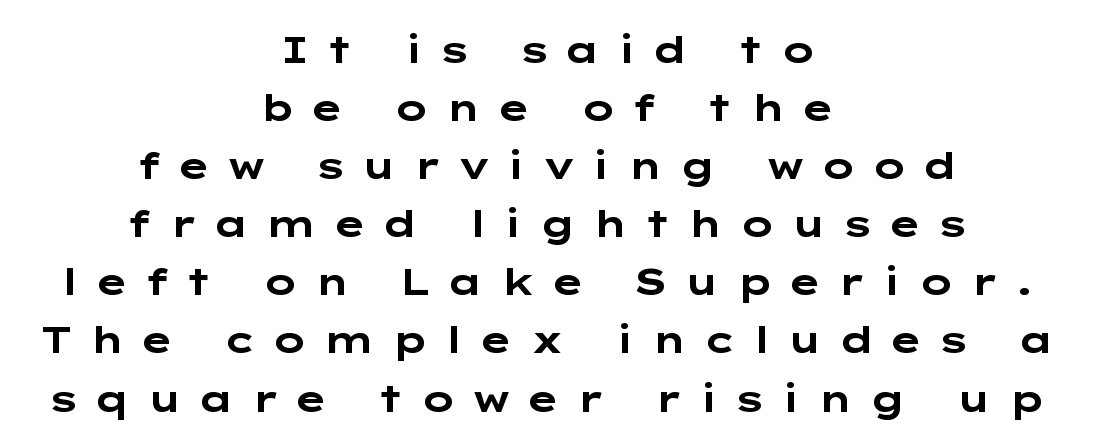
The image shows 37 px bold, wide sans-serif type, upright; set centered, normal line spacing (1.57x), unusually wide letter spacing (+0.39 em), not underlined; low stroke contrast and a medium x-height.
